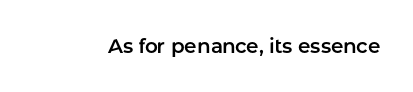
Q: Is the text italic (slanted)? A: No, it is upright.
Q: Is the text underlined? A: No.
Q: Is the spacing between letters normal or unusually wide? A: Normal.
